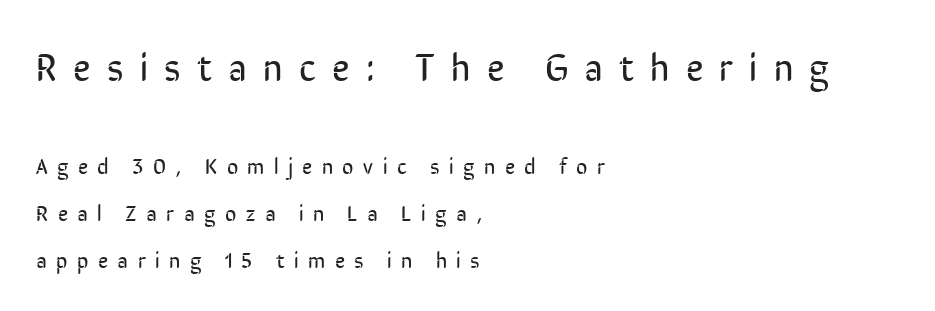
The image shows 38 px regular-weight, condensed sans-serif type, upright; set left-aligned, loose line spacing (2.14x), unusually wide letter spacing (+0.43 em), not underlined; the first (top) block is 1.73x larger; low stroke contrast and a medium x-height.
